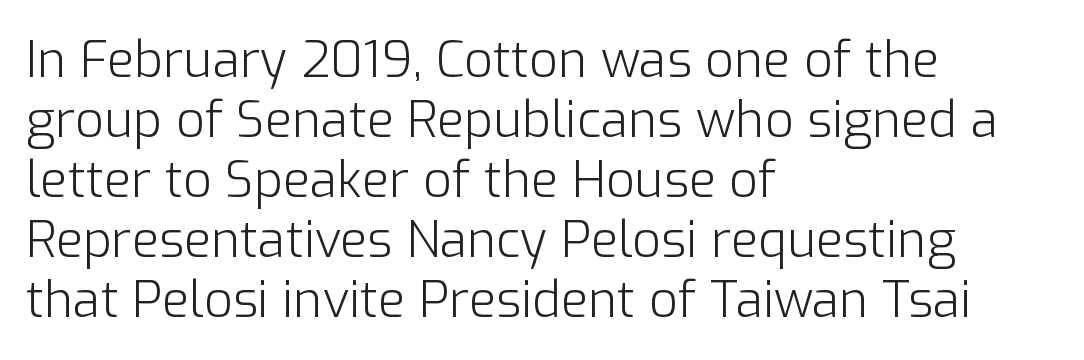
The image shows 50 px light sans-serif type, upright; set left-aligned, line spacing 1.2x, normal letter spacing, not underlined; low stroke contrast and a medium x-height.
